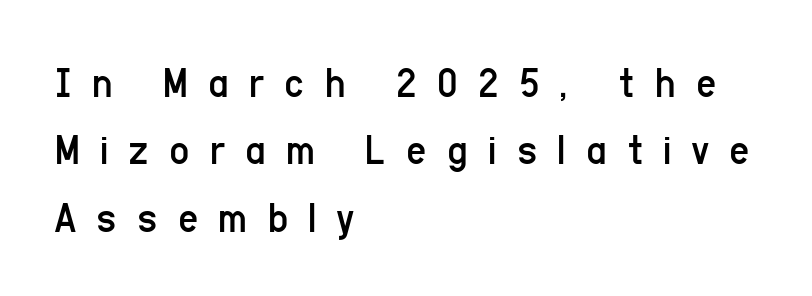
Q: Is the text bold? A: No.
Q: Is the text italic (slanted)? A: No, it is upright.
Q: Is the typeface a serif or a sans-serif typeface? A: Sans-serif.
Q: Is the text underlined? A: No.
Q: How is the paragraph aligned? A: Left-aligned.
Q: Is the spacing between letters normal or unusually wide? A: Unusually wide.
Q: Is the spacing between lines tight, normal or loose? A: Normal.
Q: Width (condensed, normal, or wide)? A: Condensed.
Q: Stroke contrast? A: Low.
Q: x-height? A: Medium.
Q: Monospaced? A: No.
